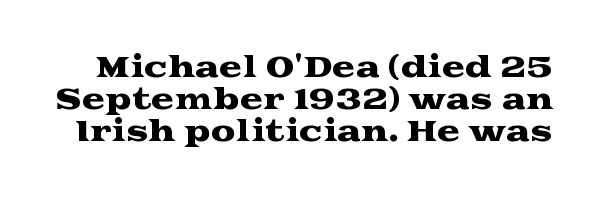
The image shows 28 px wide serif type, upright; set tight line spacing (1.15x), normal letter spacing, not underlined; medium stroke contrast and a medium x-height.
